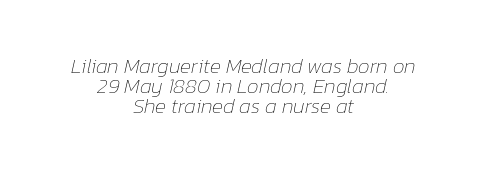
{"italic": "yes", "lean": "right", "slant_degrees": 12, "bold": "no", "underline": "no", "align": "center", "line_spacing": "tight", "line_spacing_ratio": 0.95, "letter_spacing": "normal", "letter_spacing_em": 0.0, "glyph_px": 21}
